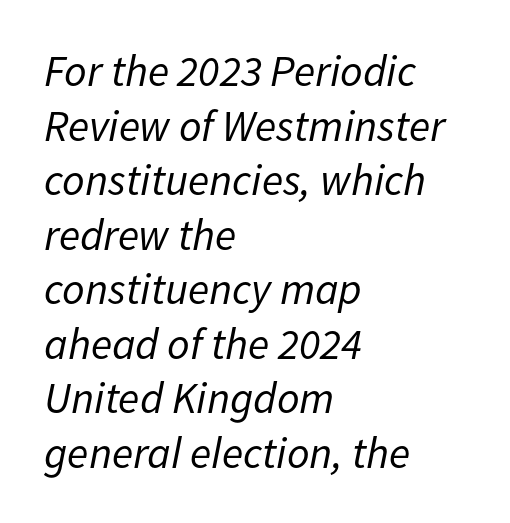
When letters slant like this, we call the style italic. The passage is arranged the way most books set body copy — flush left. This sample uses plain, unmodified letter spacing. Bold? No — there's no thickening of the strokes. The space beneath each line is pristine and unruled. These lines are rendered in a variable-pitch font.
